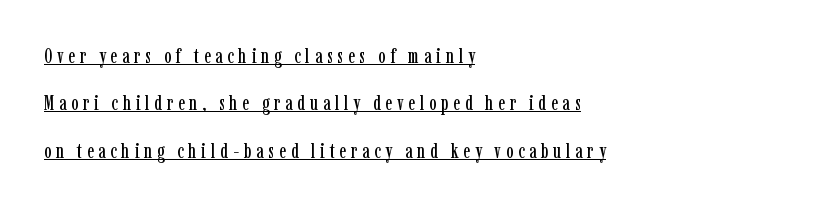
The image shows 20 px text type, upright; set left-aligned, loose line spacing (2.37x), unusually wide letter spacing (+0.24 em), underlined.
